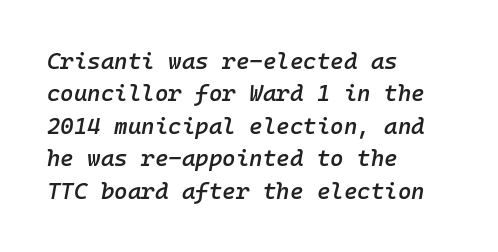
Rule under the text: the space is simply empty. What stands out about the letter spacing? Nothing — it is the standard amount. An italicized treatment has been applied to the whole sample. Evenly set lines give the paragraph a standard silhouette. Notice how the passage keeps a crisp vertical edge on the left only. Emphasis by weight is partial: semibold.
